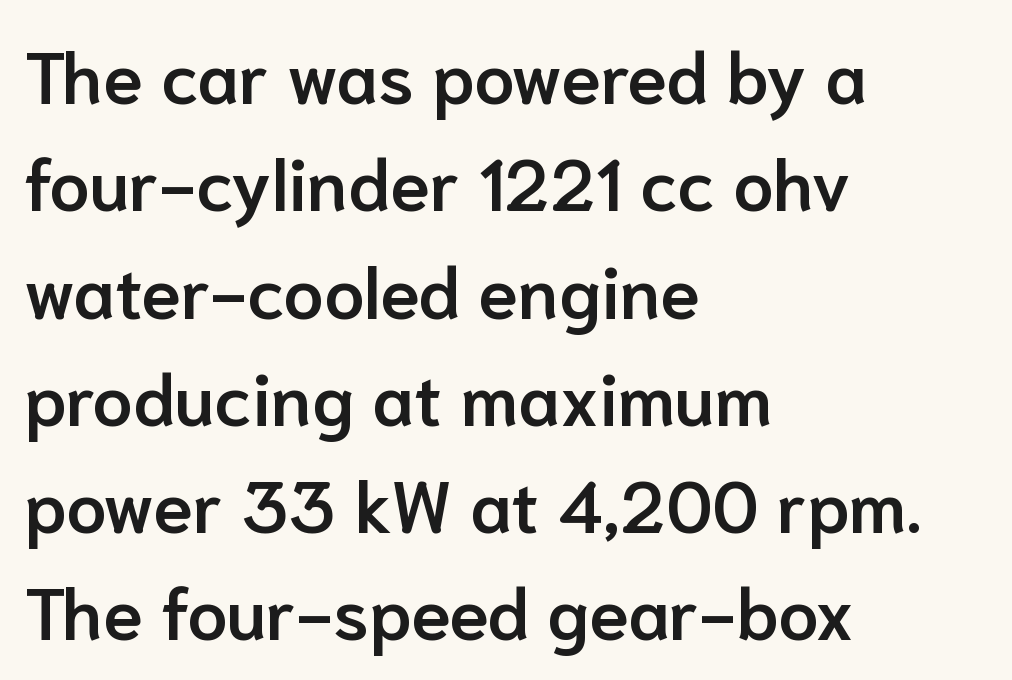
The image shows 72 px semibold sans-serif type, upright; set left-aligned, normal line spacing (1.49x), normal letter spacing, not underlined; low stroke contrast and a medium x-height.
